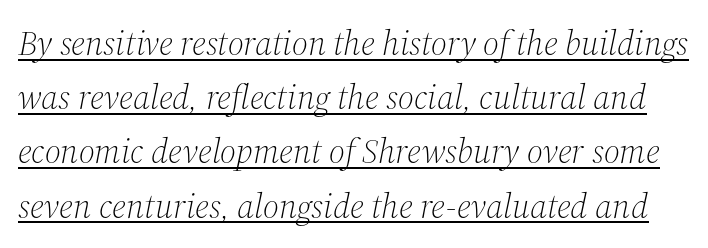
The letterforms sit shoulder to shoulder at normal distance. The typography opts for an oblique posture over an upright one. This is serif lettering, the kind often seen in printed books. The rendered words wear a rule along their underside. Regarding leading, the lines here are spaced in the standard way.
